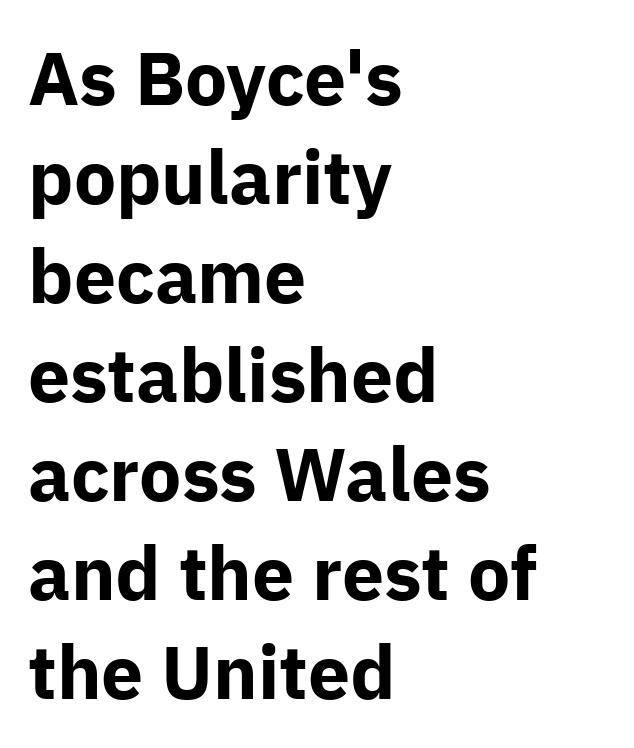
Q: Is the text bold? A: Yes.
Q: Is the text italic (slanted)? A: No, it is upright.
Q: Is the typeface a serif or a sans-serif typeface? A: Sans-serif.
Q: Is the text underlined? A: No.
Q: How is the paragraph aligned? A: Left-aligned.
Q: Is the spacing between letters normal or unusually wide? A: Normal.
Q: Is the spacing between lines tight, normal or loose? A: Normal.
Q: Width (condensed, normal, or wide)? A: Normal.
Q: Stroke contrast? A: Low.
Q: x-height? A: Medium.
Q: Monospaced? A: No.
